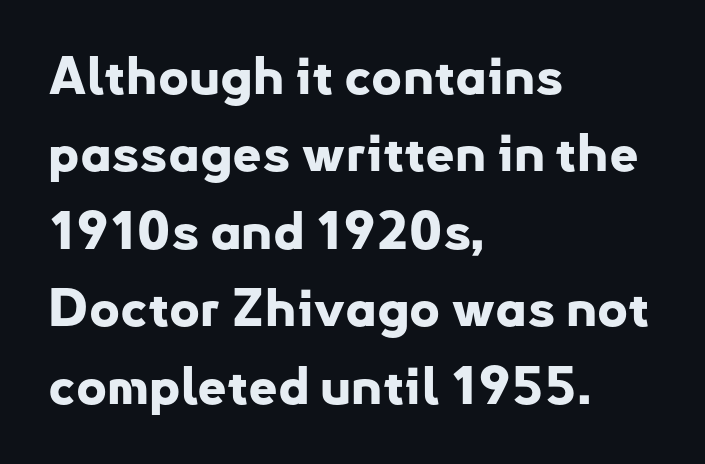
The image shows 52 px bold sans-serif type, upright; set left-aligned, normal line spacing (1.49x), normal letter spacing, not underlined; low stroke contrast and a small x-height.
